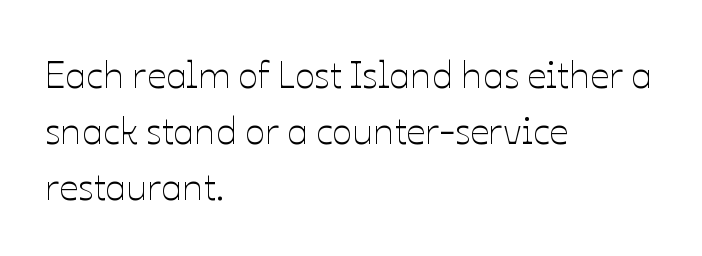
The image shows 38 px thin type, upright; set left-aligned, normal line spacing (1.47x), normal letter spacing, not underlined; low stroke contrast and a medium x-height.
